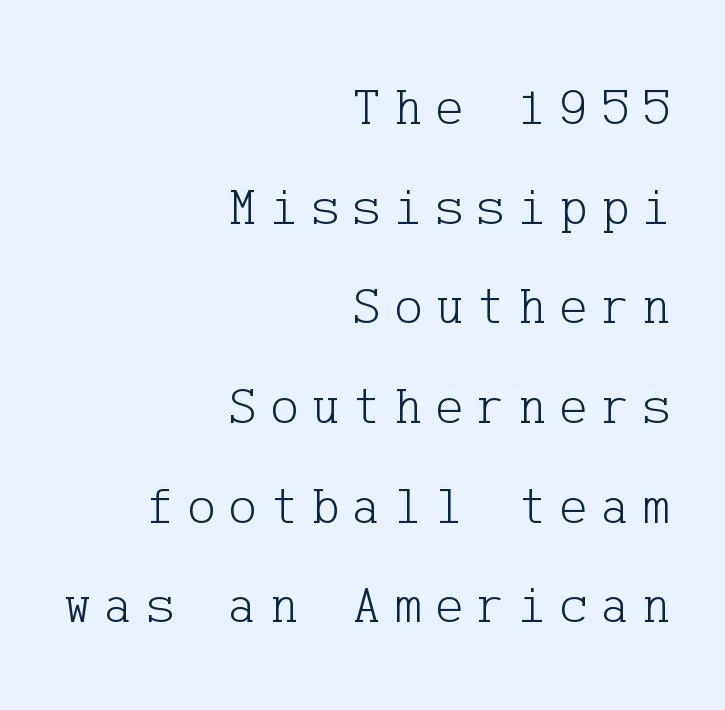
Q: Is the text bold? A: No.
Q: Is the text italic (slanted)? A: No, it is upright.
Q: Is the typeface a serif or a sans-serif typeface? A: Serif.
Q: Is the text underlined? A: No.
Q: How is the paragraph aligned? A: Right-aligned.
Q: Is the spacing between letters normal or unusually wide? A: Unusually wide.
Q: Width (condensed, normal, or wide)? A: Normal.
Q: Stroke contrast? A: Low.
Q: x-height? A: Medium.
